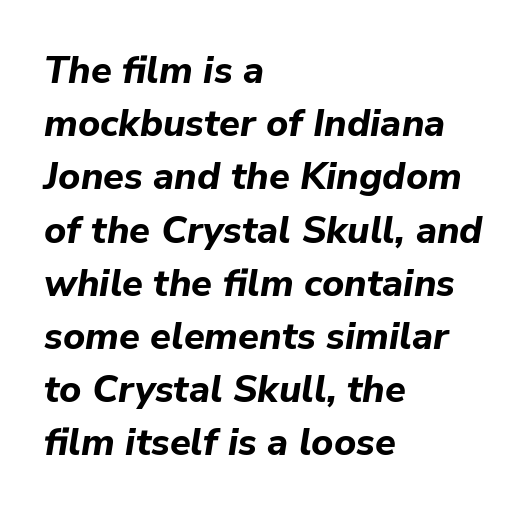
{"italic": "yes", "lean": "right", "slant_degrees": 9, "bold": "yes", "weight": "bold", "width": "normal", "stroke_contrast": "low", "x_height": "medium", "monospaced": "no", "underline": "no", "align": "left", "line_spacing": "normal", "line_spacing_ratio": 1.4, "letter_spacing": "normal", "letter_spacing_em": 0.0, "glyph_px": 38}
